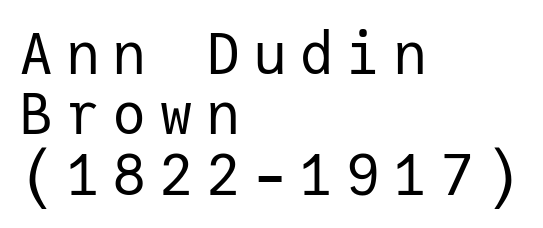
Q: Is the text bold? A: No.
Q: Is the text italic (slanted)? A: No, it is upright.
Q: Is the typeface a serif or a sans-serif typeface? A: Sans-serif.
Q: Is the text underlined? A: No.
Q: How is the paragraph aligned? A: Left-aligned.
Q: Is the spacing between letters normal or unusually wide? A: Unusually wide.
Q: Is the spacing between lines tight, normal or loose? A: Tight.
Q: Width (condensed, normal, or wide)? A: Normal.
Q: Stroke contrast? A: Low.
Q: x-height? A: Medium.
Q: Monospaced? A: Yes.
